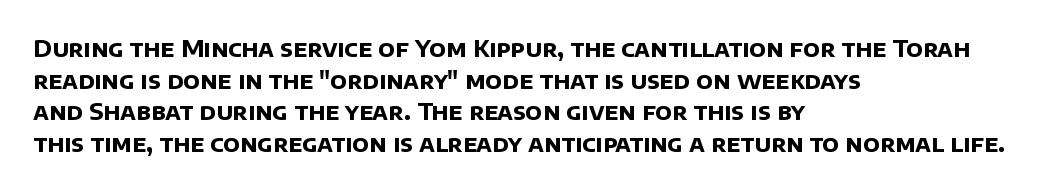
Q: Is the text bold? A: Yes.
Q: Is the text underlined? A: No.
Q: How is the paragraph aligned? A: Left-aligned.
Q: Is the spacing between letters normal or unusually wide? A: Normal.
Q: Is the spacing between lines tight, normal or loose? A: Normal.
